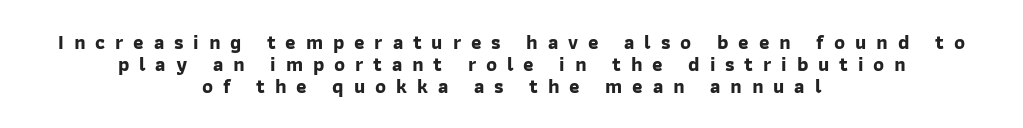
The image shows 20 px bold type; set centered, tight line spacing (1.1x), unusually wide letter spacing (+0.49 em), not underlined.
